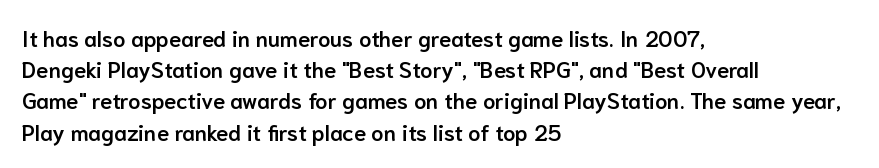
Q: Is the text bold? A: Semi-bold.
Q: Is the text italic (slanted)? A: No, it is upright.
Q: Is the text underlined? A: No.
Q: How is the paragraph aligned? A: Left-aligned.
Q: Is the spacing between letters normal or unusually wide? A: Normal.
Q: Is the spacing between lines tight, normal or loose? A: Normal.
